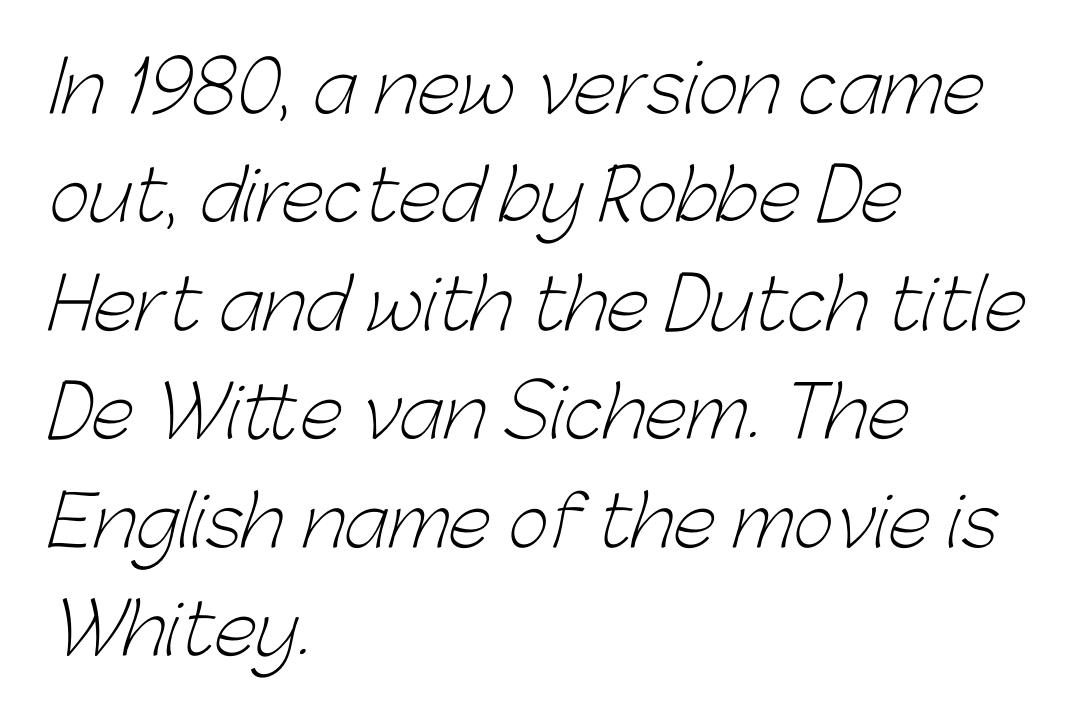
Alignment: flush left. The rendering uses natural spacing where letterforms have individual widths. Each row of text sits above clean, open space. There is no visible air inserted between adjacent glyphs. This rendering employs a face without finishing strokes, i.e., a sans-serif. This sample keeps an unexceptional amount of space between lines.
